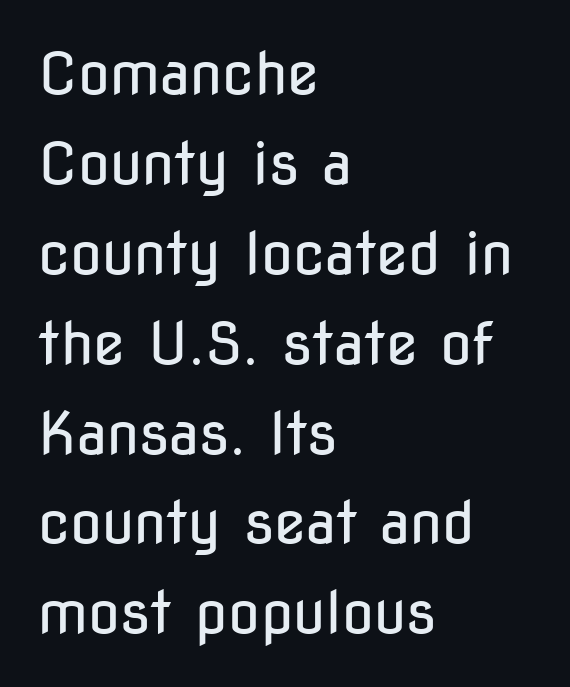
The font's upright variant was chosen for this text. Horizontally, the lines are justified to the leading edge only. Type style note: lacks serifs. Each word holds together tightly as a unit, with standard inter-letter gaps. Lines of text with bare space underneath.
